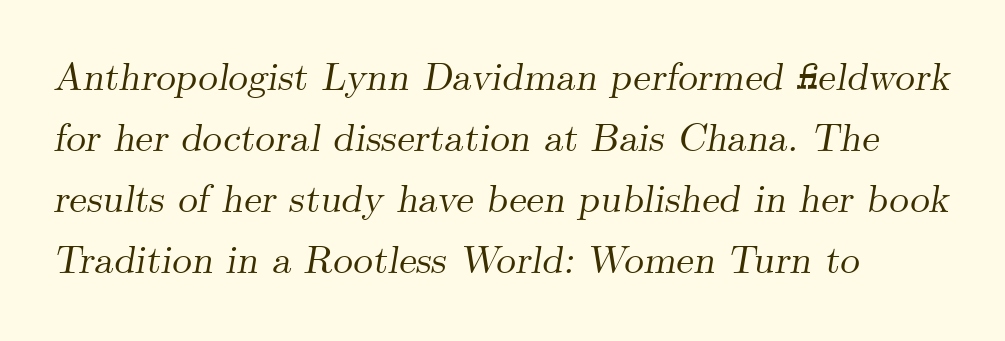
The image shows 39 px serif type, italic (leaning right); set left-aligned, normal line spacing (1.56x), normal letter spacing, not underlined; medium stroke contrast and a small x-height.
